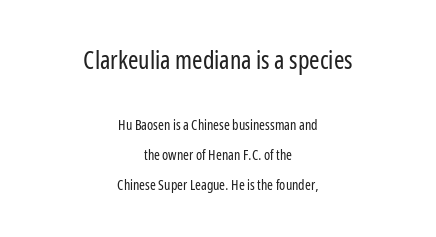
Q: Is the text bold? A: No.
Q: Is the text italic (slanted)? A: No, it is upright.
Q: Is the text underlined? A: No.
Q: How is the paragraph aligned? A: Centered.
Q: Is the spacing between letters normal or unusually wide? A: Normal.
Q: Is the spacing between lines tight, normal or loose? A: Loose.
Q: Which block of text is set in a larger size, the first (top) or the second (bottom)? A: The first (top) one.
